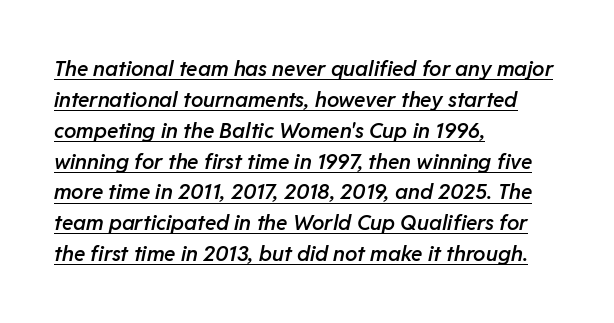
The image shows 21 px text type, italic (leaning right); set left-aligned, normal line spacing (1.47x), normal letter spacing, underlined.
